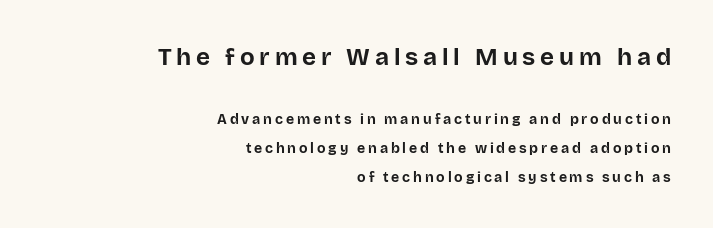
The image shows 24 px bold type, upright; set right-aligned, loose line spacing (2.05x), unusually wide letter spacing (+0.2 em), not underlined; the first (top) block is 1.71x larger.
